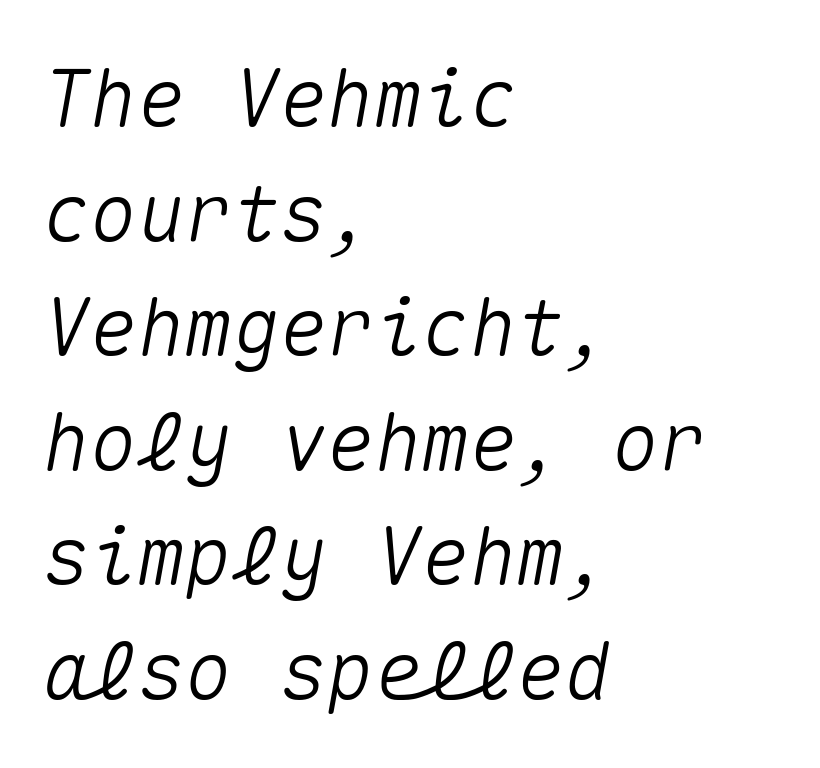
Q: Is the text italic (slanted)? A: Yes, it leans right by about 10 degrees.
Q: Is the text underlined? A: No.
Q: How is the paragraph aligned? A: Left-aligned.
Q: Is the spacing between letters normal or unusually wide? A: Normal.
Q: Is the spacing between lines tight, normal or loose? A: Normal.
Q: Width (condensed, normal, or wide)? A: Normal.
Q: Stroke contrast? A: Medium.
Q: x-height? A: Medium.
Q: Monospaced? A: Yes.
